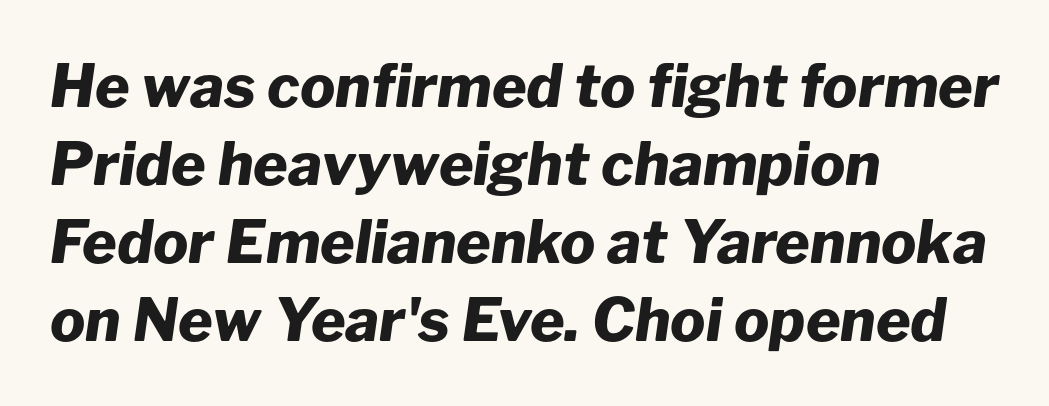
The image shows 59 px heavy type, italic (leaning right); set left-aligned, normal line spacing (1.32x), normal letter spacing, not underlined; low stroke contrast and a medium x-height.
